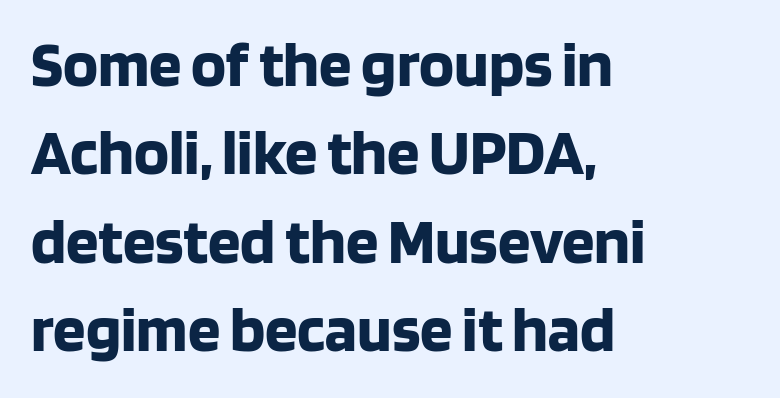
The image shows 65 px bold sans-serif type, upright; set left-aligned, normal line spacing (1.36x), normal letter spacing, not underlined; low stroke contrast and a large x-height.
